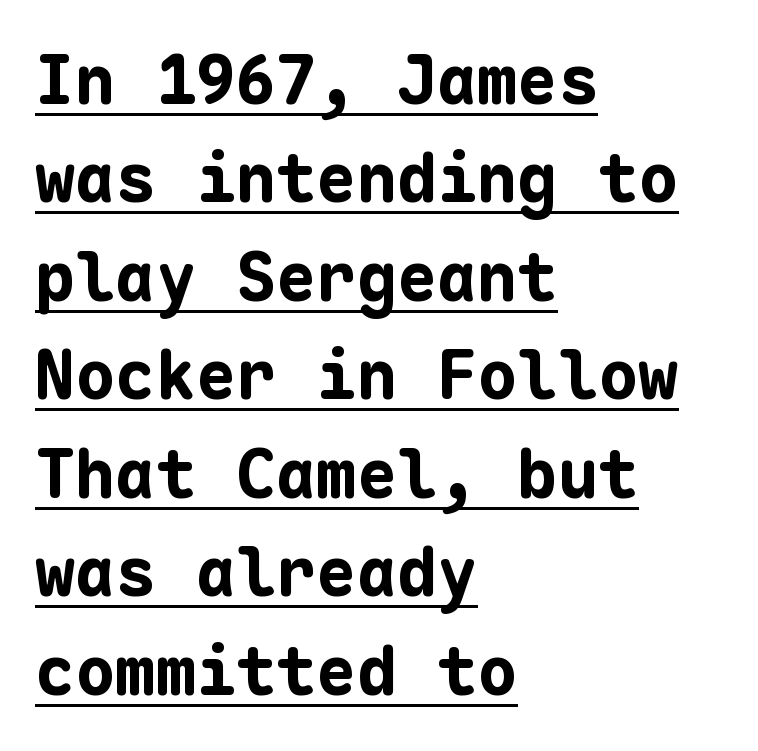
The image shows 67 px bold sans-serif type, upright, monospaced; set left-aligned, normal line spacing (1.47x), normal letter spacing, underlined; low stroke contrast and a medium x-height.
